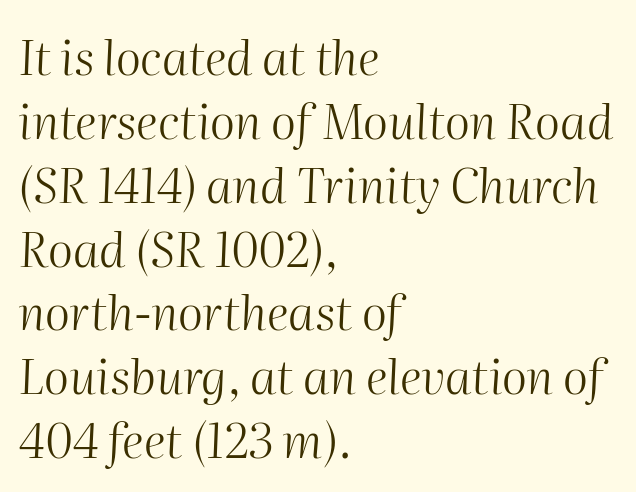
Q: Is the text bold? A: No.
Q: Is the text italic (slanted)? A: Yes, it leans right by about 2 degrees.
Q: Is the text underlined? A: No.
Q: How is the paragraph aligned? A: Left-aligned.
Q: Is the spacing between letters normal or unusually wide? A: Normal.
Q: Is the spacing between lines tight, normal or loose? A: Normal.
Q: Width (condensed, normal, or wide)? A: Normal.
Q: Stroke contrast? A: Medium.
Q: x-height? A: Medium.
Q: Monospaced? A: No.
